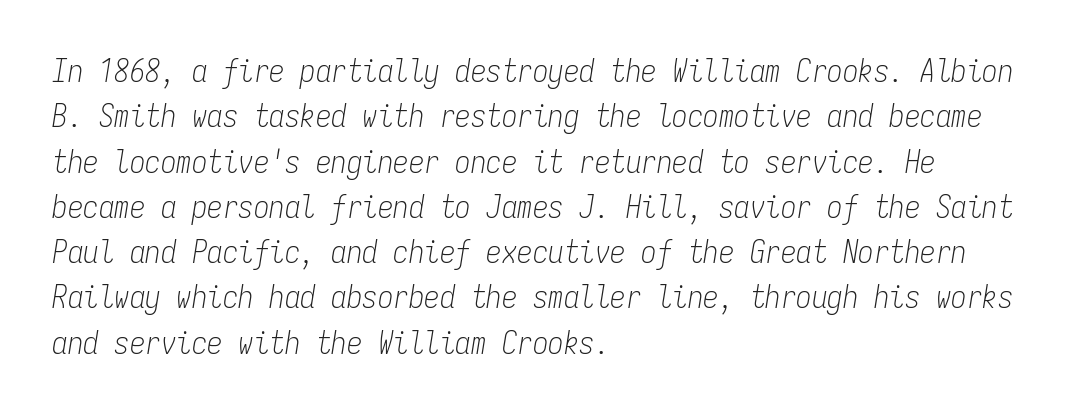
{"italic": "yes", "lean": "right", "slant_degrees": 9, "bold": "no", "weight": "light", "width": "condensed", "stroke_contrast": "low", "x_height": "medium", "monospaced": "yes", "underline": "no", "align": "left", "line_spacing": "normal", "line_spacing_ratio": 1.46, "letter_spacing": "normal", "letter_spacing_em": 0.0, "glyph_px": 31}
